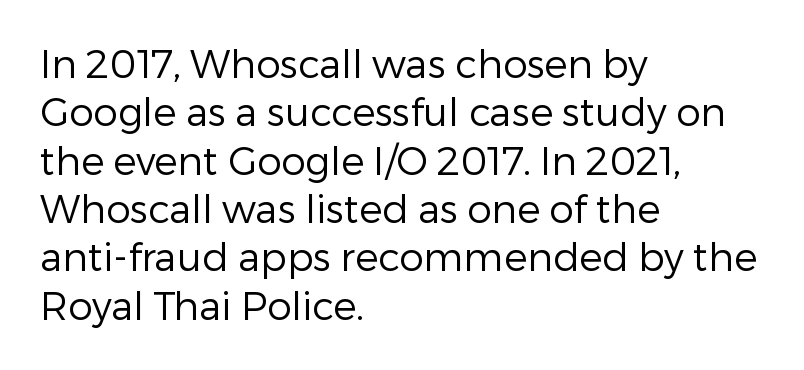
{"serif": "no", "italic": "no", "bold": "no", "weight": "regular", "width": "normal", "stroke_contrast": "low", "x_height": "medium", "monospaced": "no", "underline": "no", "align": "left", "line_spacing_ratio": 1.24, "letter_spacing": "normal", "letter_spacing_em": 0.0, "glyph_px": 39}
